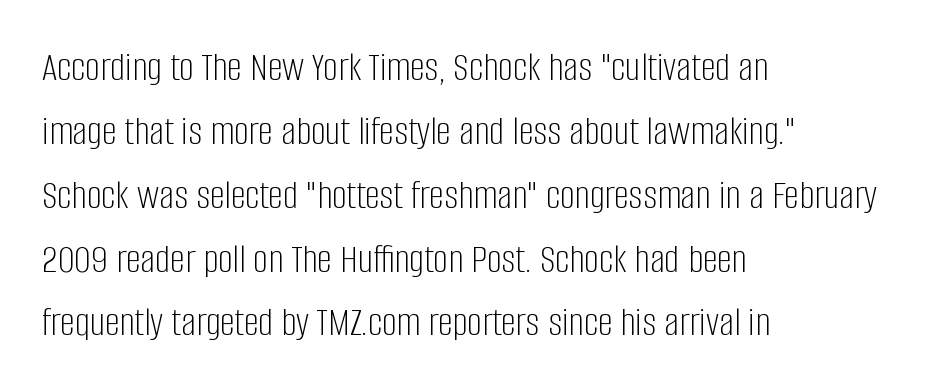
The image shows 42 px light, condensed sans-serif type, upright; set left-aligned, normal line spacing (1.52x), normal letter spacing, not underlined; low stroke contrast and a large x-height.
